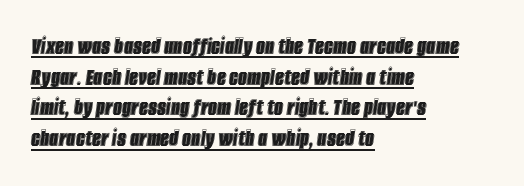
The image shows 25 px text type, italic (leaning right); set left-aligned, line spacing 1.23x, normal letter spacing, underlined.
